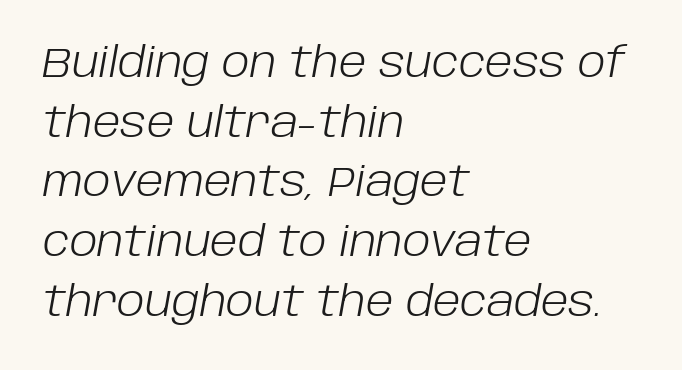
Q: Is the text bold? A: No.
Q: Is the text italic (slanted)? A: Yes, it leans right by about 10 degrees.
Q: Is the text underlined? A: No.
Q: How is the paragraph aligned? A: Left-aligned.
Q: Is the spacing between letters normal or unusually wide? A: Normal.
Q: Is the spacing between lines tight, normal or loose? A: Normal.
Q: Width (condensed, normal, or wide)? A: Normal.
Q: Stroke contrast? A: Low.
Q: x-height? A: Large.
Q: Monospaced? A: No.
